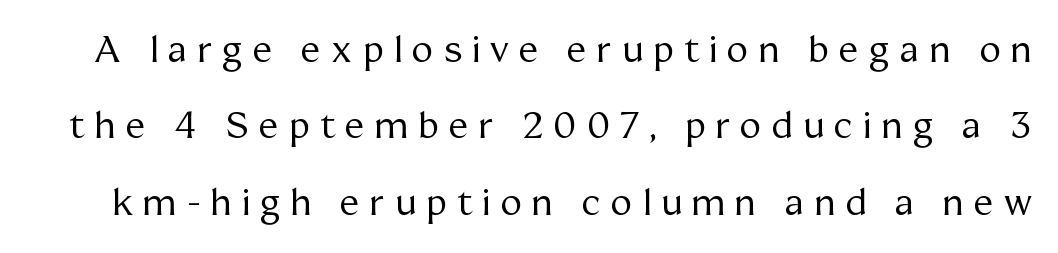
{"serif": "yes", "italic": "no", "bold": "no", "weight": "regular", "width": "normal", "stroke_contrast": "medium", "x_height": "medium", "monospaced": "no", "underline": "no", "line_spacing": "loose", "line_spacing_ratio": 2.12, "letter_spacing": "wide", "letter_spacing_em": 0.29, "glyph_px": 36}
